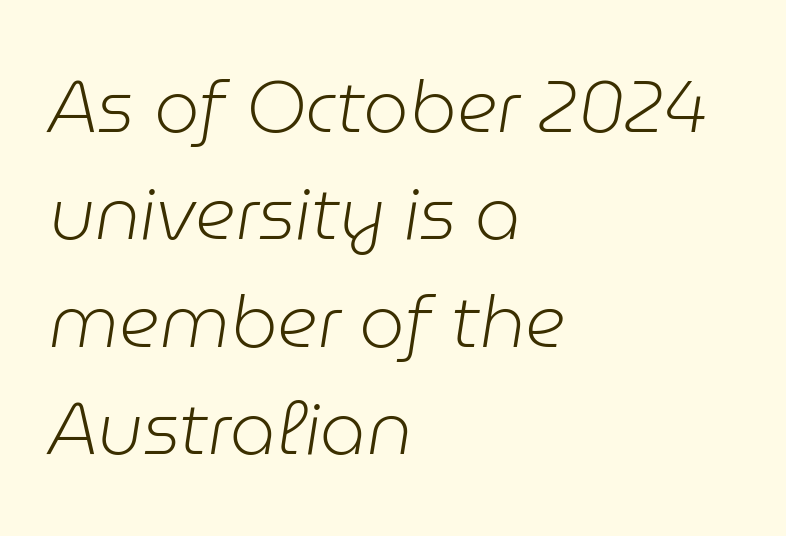
The image shows 72 px light type, italic (leaning right); set left-aligned, normal line spacing (1.49x), normal letter spacing, not underlined; low stroke contrast and a medium x-height.
